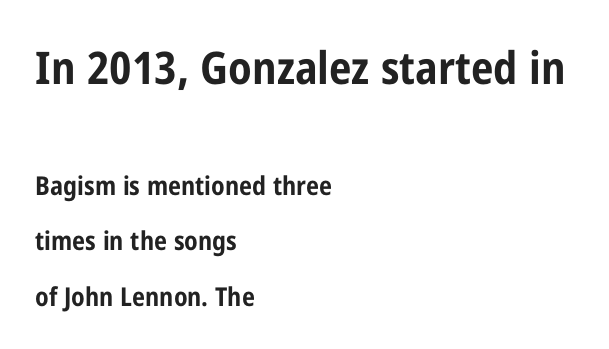
The image shows 45 px bold, condensed sans-serif type, upright; set left-aligned, loose line spacing (2.13x), normal letter spacing, not underlined; the first (top) block is 1.73x larger; low stroke contrast and a medium x-height.
